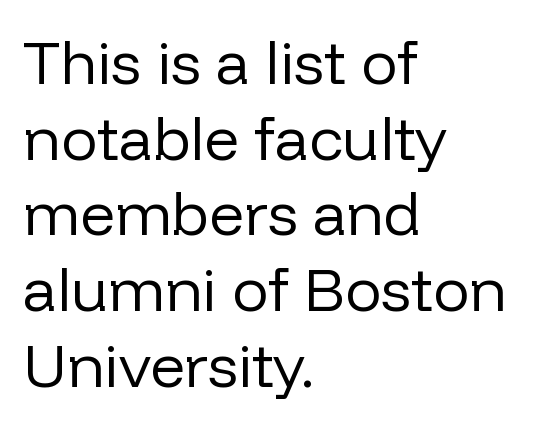
Q: Is the text bold? A: No.
Q: Is the text italic (slanted)? A: No, it is upright.
Q: Is the typeface a serif or a sans-serif typeface? A: Sans-serif.
Q: Is the text underlined? A: No.
Q: How is the paragraph aligned? A: Left-aligned.
Q: Is the spacing between letters normal or unusually wide? A: Normal.
Q: Width (condensed, normal, or wide)? A: Normal.
Q: Stroke contrast? A: Low.
Q: x-height? A: Medium.
Q: Monospaced? A: No.
